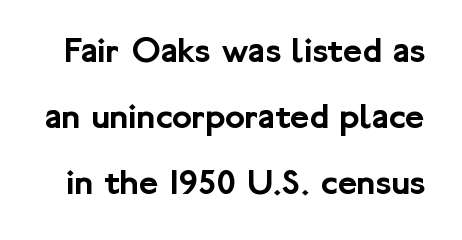
Q: Is the text italic (slanted)? A: No, it is upright.
Q: Is the typeface a serif or a sans-serif typeface? A: Sans-serif.
Q: Is the text underlined? A: No.
Q: Is the spacing between letters normal or unusually wide? A: Normal.
Q: Width (condensed, normal, or wide)? A: Normal.
Q: Stroke contrast? A: Low.
Q: x-height? A: Medium.
Q: Monospaced? A: No.
